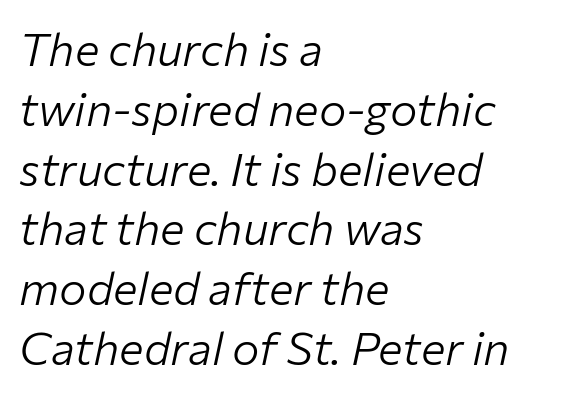
{"italic": "yes", "lean": "right", "slant_degrees": 12, "bold": "no", "weight": "light", "width": "normal", "stroke_contrast": "low", "x_height": "medium", "monospaced": "no", "underline": "no", "align": "left", "line_spacing": "normal", "line_spacing_ratio": 1.3, "letter_spacing": "normal", "letter_spacing_em": 0.0, "glyph_px": 46}
